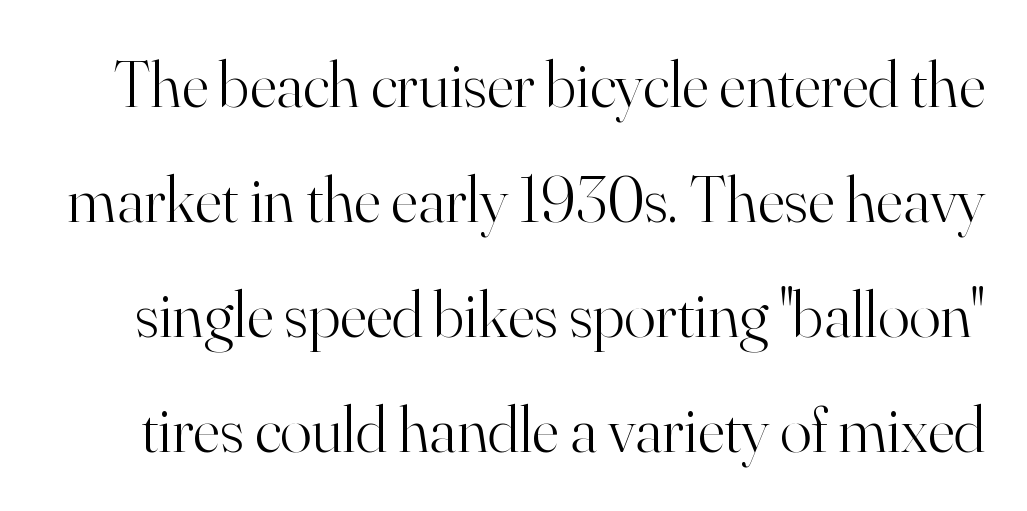
The image shows 66 px light serif type, upright; set line spacing 1.74x, normal letter spacing, not underlined; high stroke contrast and a small x-height.
